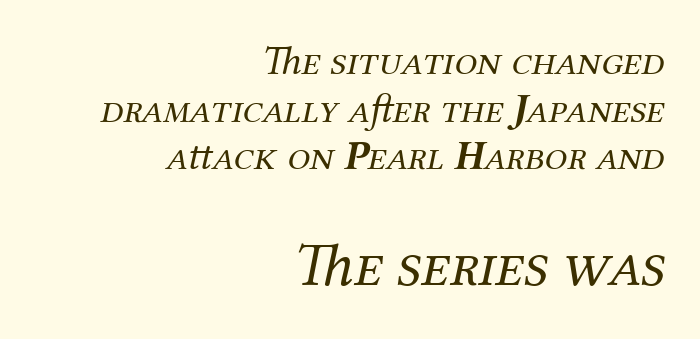
Q: Is the text bold? A: No.
Q: Is the text italic (slanted)? A: Yes, it leans right by about 12 degrees.
Q: Is the typeface a serif or a sans-serif typeface? A: Serif.
Q: Is the text underlined? A: No.
Q: How is the paragraph aligned? A: Right-aligned.
Q: Is the spacing between letters normal or unusually wide? A: Normal.
Q: Which block of text is set in a larger size, the first (top) or the second (bottom)? A: The second (bottom) one.
Q: Width (condensed, normal, or wide)? A: Normal.
Q: Stroke contrast? A: Medium.
Q: x-height? A: Medium.
Q: Monospaced? A: No.
